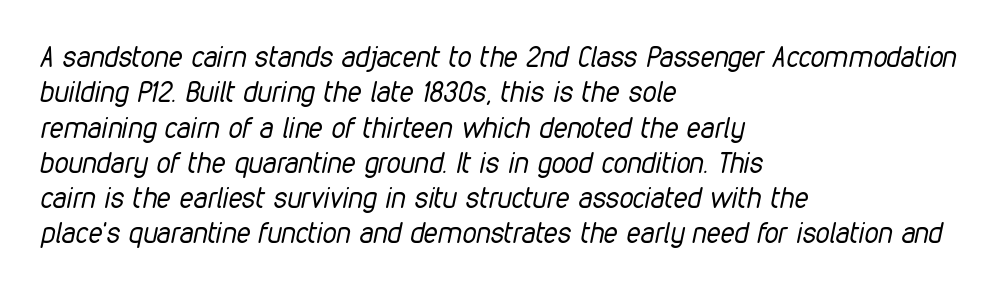
{"italic": "yes", "lean": "right", "slant_degrees": 12, "bold": "no", "weight": "regular", "width": "condensed", "stroke_contrast": "low", "x_height": "medium", "monospaced": "no", "underline": "no", "align": "left", "line_spacing": "normal", "line_spacing_ratio": 1.26, "letter_spacing": "normal", "letter_spacing_em": 0.0, "glyph_px": 28}
